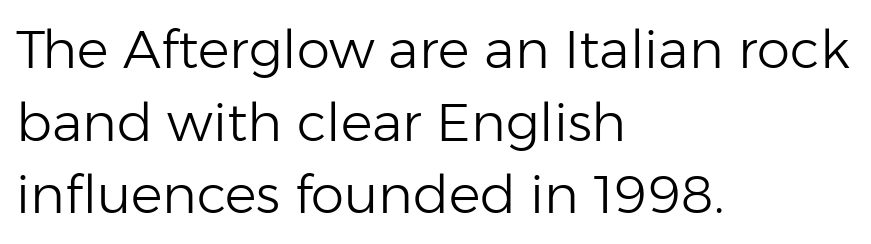
Q: Is the text bold? A: No.
Q: Is the text italic (slanted)? A: No, it is upright.
Q: Is the typeface a serif or a sans-serif typeface? A: Sans-serif.
Q: Is the text underlined? A: No.
Q: How is the paragraph aligned? A: Left-aligned.
Q: Is the spacing between letters normal or unusually wide? A: Normal.
Q: Is the spacing between lines tight, normal or loose? A: Normal.
Q: Width (condensed, normal, or wide)? A: Normal.
Q: Stroke contrast? A: Low.
Q: x-height? A: Medium.
Q: Monospaced? A: No.
